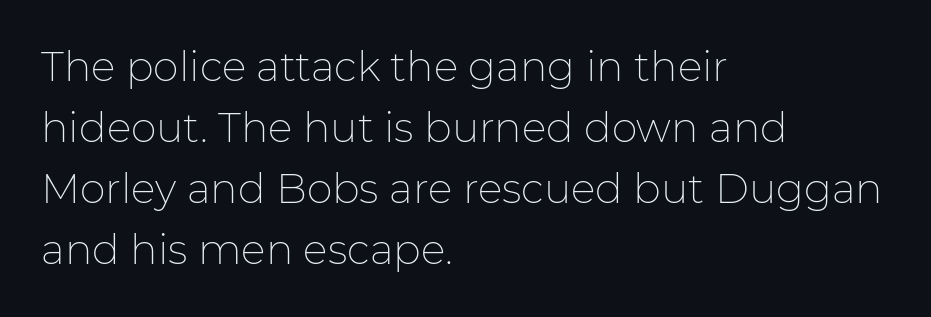
{"serif": "no", "italic": "no", "bold": "no", "weight": "thin", "width": "normal", "stroke_contrast": "low", "x_height": "medium", "monospaced": "no", "underline": "no", "align": "left", "line_spacing": "normal", "line_spacing_ratio": 1.49, "letter_spacing": "normal", "letter_spacing_em": 0.0, "glyph_px": 41}
